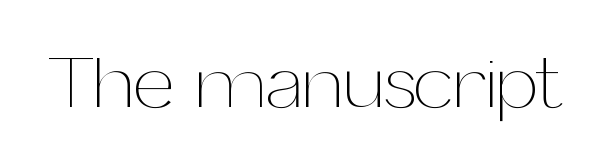
{"italic": "no", "bold": "no", "weight": "thin", "width": "normal", "stroke_contrast": "medium", "x_height": "medium", "monospaced": "no", "underline": "no", "letter_spacing": "normal", "letter_spacing_em": 0.0, "glyph_px": 75}
